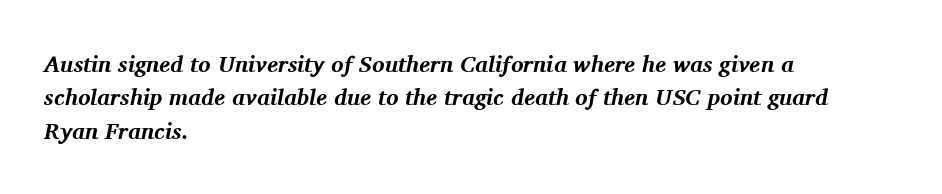
Here the glyphs are tracked normally, forming tight word shapes. Does the copy run flush right? No — it runs flush left. Regular leading. The letters are slanted; this is an italic face.
